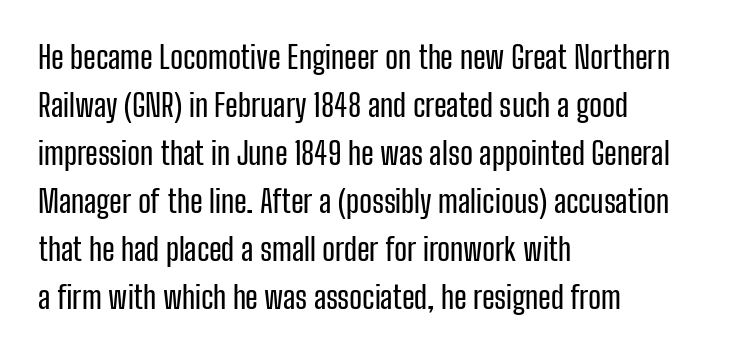
Q: Is the text italic (slanted)? A: No, it is upright.
Q: Is the typeface a serif or a sans-serif typeface? A: Sans-serif.
Q: Is the text underlined? A: No.
Q: How is the paragraph aligned? A: Left-aligned.
Q: Is the spacing between letters normal or unusually wide? A: Normal.
Q: Is the spacing between lines tight, normal or loose? A: Normal.
Q: Width (condensed, normal, or wide)? A: Condensed.
Q: Stroke contrast? A: Low.
Q: x-height? A: Medium.
Q: Monospaced? A: No.
